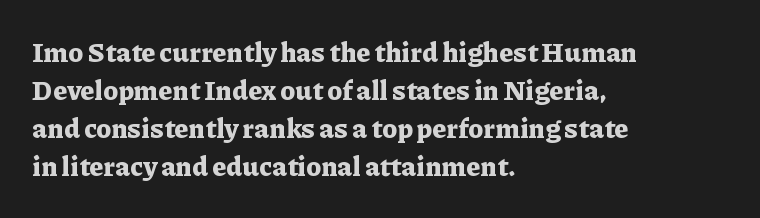
The image shows 27 px bold type, upright; set left-aligned, normal line spacing (1.41x), normal letter spacing, not underlined.
